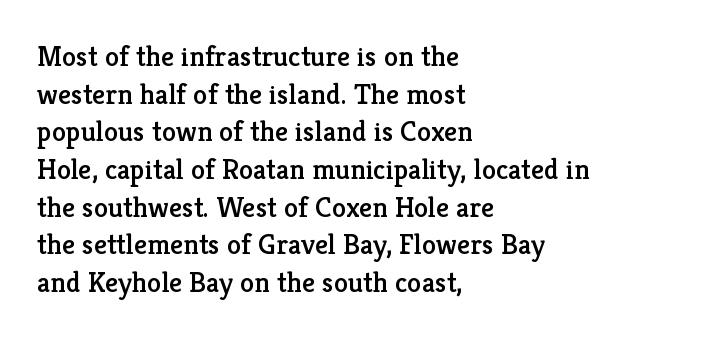
Note: serifs present on the glyphs. The letters advance in unequal steps, a hallmark of proportional type. Descenders hang freely into open space. These lines are set flush left with a ragged right edge. Does extra space separate the letters? No, they use regular spacing. Rendered with straight, roman letterforms.
